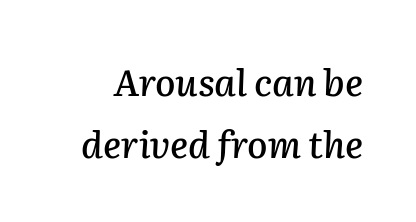
Q: Is the text italic (slanted)? A: Yes, it leans right by about 2 degrees.
Q: Is the text underlined? A: No.
Q: Is the spacing between letters normal or unusually wide? A: Normal.
Q: Is the spacing between lines tight, normal or loose? A: Normal.
Q: Width (condensed, normal, or wide)? A: Normal.
Q: Stroke contrast? A: Low.
Q: x-height? A: Medium.
Q: Monospaced? A: No.
